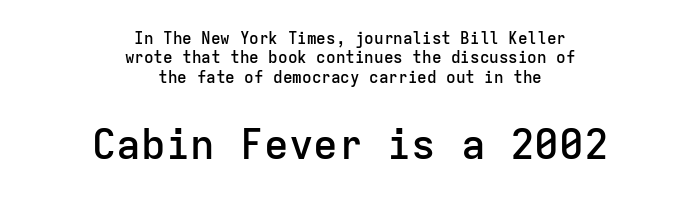
{"serif": "no", "italic": "no", "bold": "semi", "weight": "semibold", "width": "normal", "stroke_contrast": "low", "x_height": "medium", "monospaced": "yes", "underline": "no", "align": "center", "line_spacing_ratio": 1.21, "letter_spacing": "normal", "letter_spacing_em": 0.0, "larger_block": "second", "size_ratio": 2.56, "glyph_px": 41}
